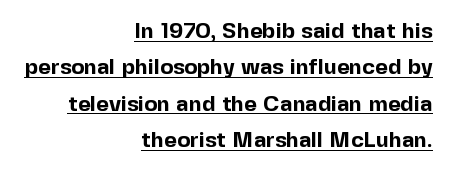
In designer terms, the underline attribute is active on this setting. A typesetter would mark this as roman, not italic. These words are printed bold, with thick strokes throughout. Summary of vertical rhythm: regular, with standard interline spacing. This sample is right-justified, so line beginnings fall wherever the words allow. Letter spacing: default.
